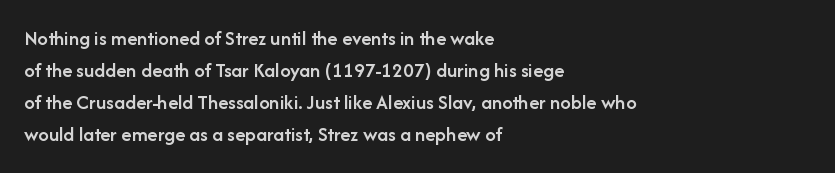
Q: Is the text bold? A: Semi-bold.
Q: Is the text italic (slanted)? A: No, it is upright.
Q: Is the text underlined? A: No.
Q: How is the paragraph aligned? A: Left-aligned.
Q: Is the spacing between letters normal or unusually wide? A: Normal.
Q: Is the spacing between lines tight, normal or loose? A: Normal.
